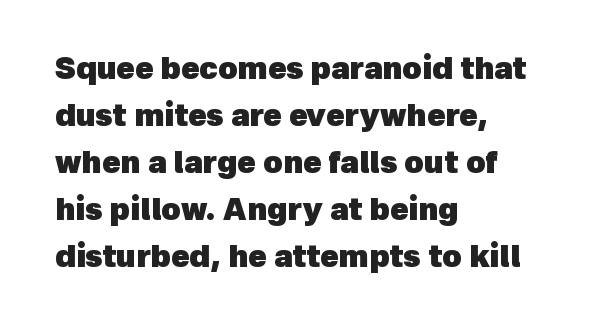
One glance says typical: line gaps are just what's usual. Students, this is bold: see how much ink each stroke carries. You could not count columns in this text — the font is proportionally spaced. Nobody drew a line under any word here. Unlike a traditional serif, this face leaves its strokes unadorned.
